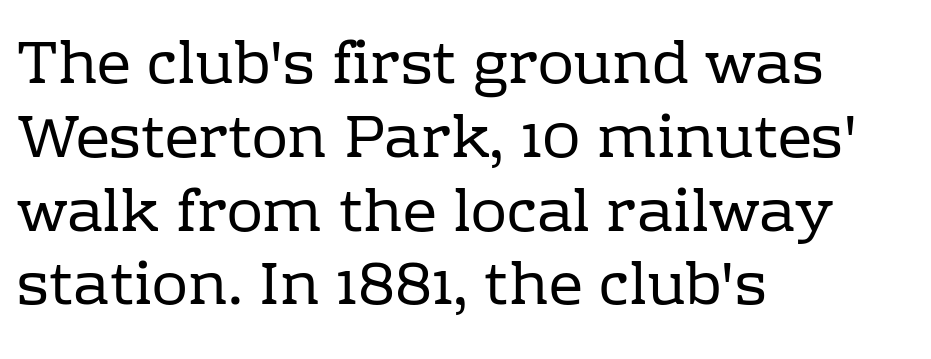
The image shows 60 px regular-weight serif type, upright; set left-aligned, line spacing 1.23x, normal letter spacing, not underlined; low stroke contrast and a medium x-height.
